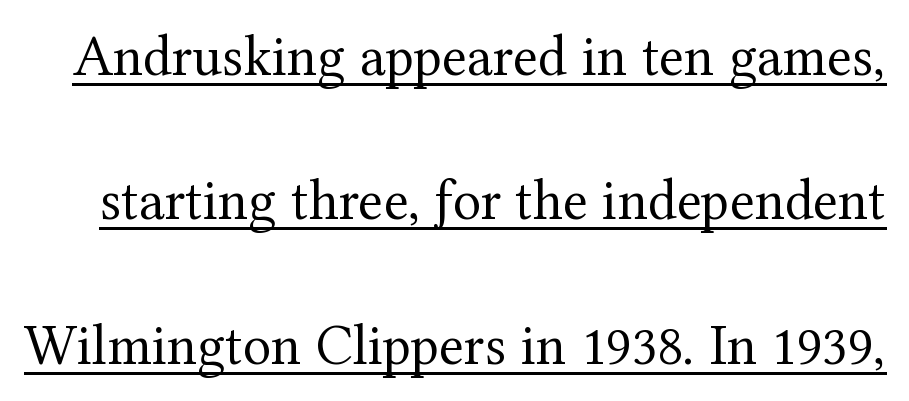
In terms of letterspacing, this is plain default setting. The lettering holds an erect, upright posture throughout. Notice how a bar underscores the lettering throughout. The passage shown is typed in a proportional face where columns would drift.
